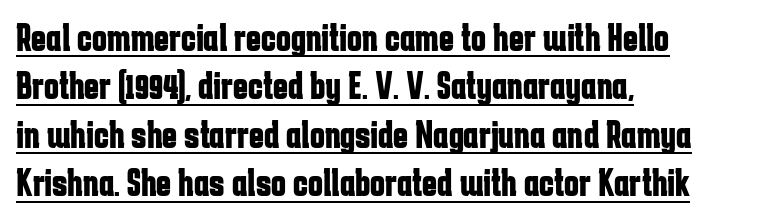
Q: Is the text bold? A: Yes.
Q: Is the text italic (slanted)? A: No, it is upright.
Q: Is the typeface a serif or a sans-serif typeface? A: Sans-serif.
Q: Is the text underlined? A: Yes.
Q: How is the paragraph aligned? A: Left-aligned.
Q: Is the spacing between letters normal or unusually wide? A: Normal.
Q: Width (condensed, normal, or wide)? A: Condensed.
Q: Stroke contrast? A: Low.
Q: x-height? A: Medium.
Q: Monospaced? A: No.
